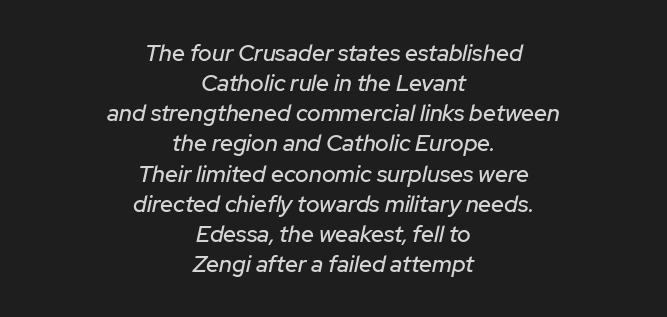
Type without underlining. In CSS terms this would be text-align: center. Is the letter spacing exaggerated? No — it looks like the ordinary default. A normal amount of white space separates one row of letters from the next.
